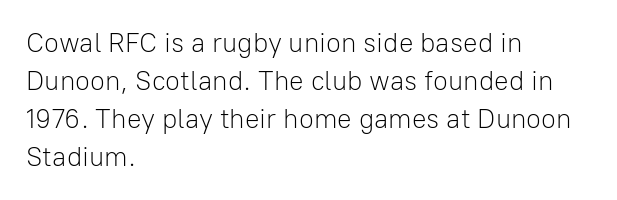
The image shows 27 px text type, upright; set left-aligned, normal line spacing (1.41x), normal letter spacing, not underlined.
